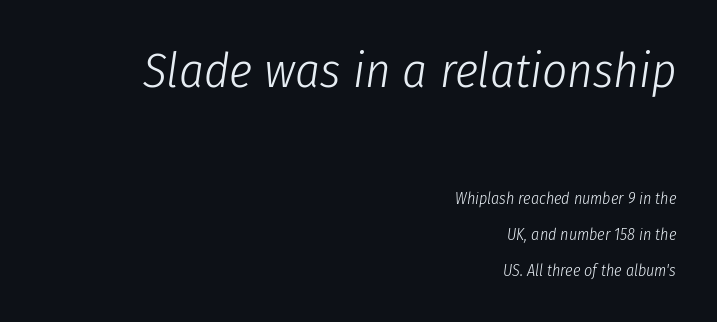
The image shows 49 px light, condensed type, italic (leaning right); set right-aligned, loose line spacing (2.23x), normal letter spacing, not underlined; the first (top) block is 3.06x larger; low stroke contrast and a medium x-height.
